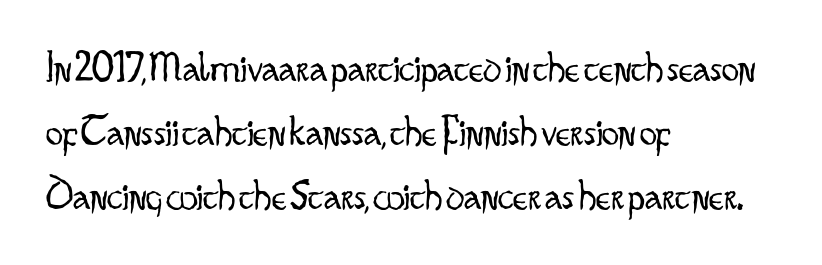
The letters sit at their default tracking, neither squeezed nor spread. This rendering employs a face without finishing strokes, i.e., a sans-serif. Visually the block forms a straight wall on the left and a jagged coastline on the right. This rendering features lettering with no underline.
